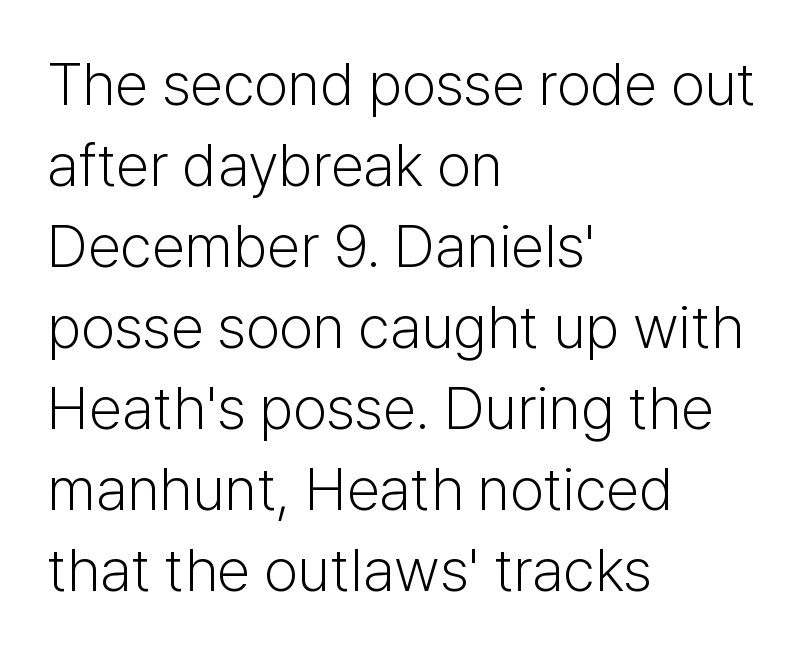
Heft: none added — not bold. The rendering shows plain stroke endings on the letterforms — a sans-serif design. Glyph-to-glyph distance matches everyday printed text. Here the designer chose a conventional face with non-uniform glyph widths. Typeset ragged right — the left edge is the straight one. This rendering features lettering with no underline.
